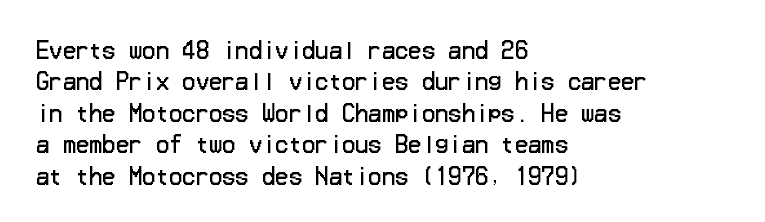
The line-height multiplier appears to be the usual default. The ragged edge is on the right, which tells us the setting is flush left. A typesetter would mark this as roman, not italic. This sample uses plain, unmodified letter spacing. No letter is thick-stroked: the sample isn't bold.
